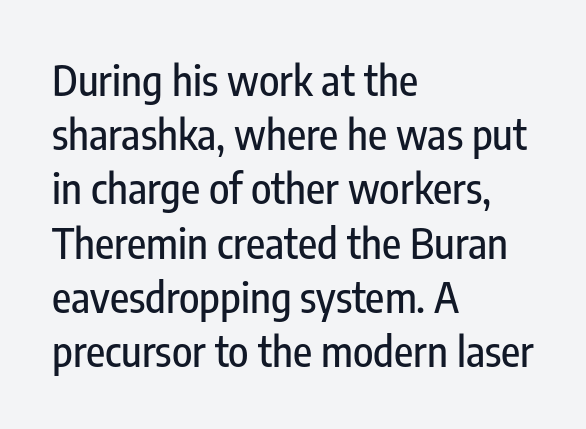
{"serif": "no", "italic": "no", "width": "condensed", "stroke_contrast": "low", "x_height": "medium", "monospaced": "no", "underline": "no", "align": "left", "line_spacing": "normal", "line_spacing_ratio": 1.29, "letter_spacing": "normal", "letter_spacing_em": 0.0, "glyph_px": 42}
